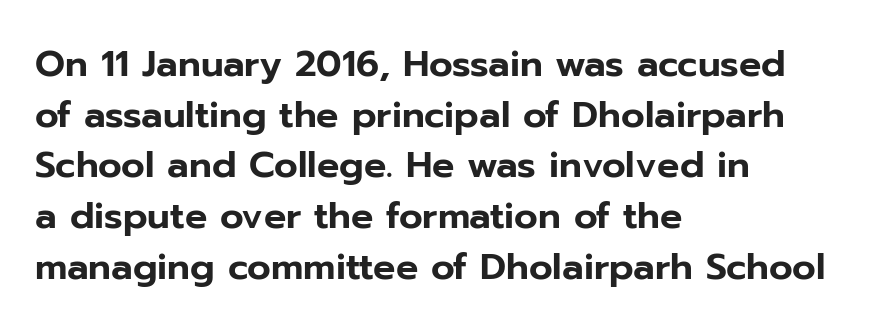
Descender tails drop into unmarked territory. If you drew a ruler down the left edge, every line would touch it. You could not count columns in this text — the font is proportionally spaced. The letters stand upright; this is a roman face.
